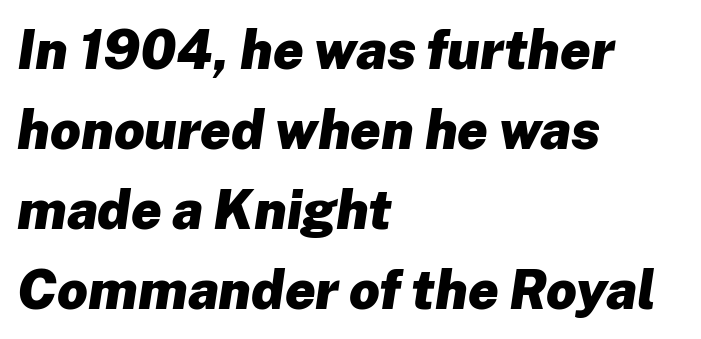
{"italic": "yes", "lean": "right", "slant_degrees": 8, "bold": "yes", "weight": "heavy", "width": "normal", "stroke_contrast": "low", "x_height": "medium", "monospaced": "no", "underline": "no", "align": "left", "line_spacing": "normal", "line_spacing_ratio": 1.48, "letter_spacing": "normal", "letter_spacing_em": 0.0, "glyph_px": 54}
